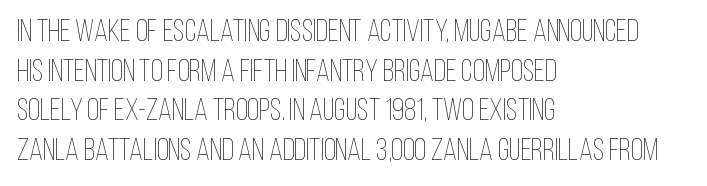
Style check: upright. The rows are spaced the way most documents space them. Nobody drew a line under any word here. The paragraph shown leans on its left margin.
